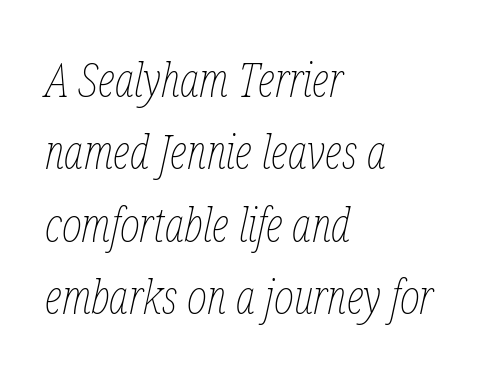
{"italic": "yes", "lean": "right", "slant_degrees": 12, "bold": "no", "weight": "thin", "width": "condensed", "stroke_contrast": "low", "x_height": "medium", "monospaced": "no", "underline": "no", "align": "left", "line_spacing": "normal", "line_spacing_ratio": 1.51, "letter_spacing": "normal", "letter_spacing_em": 0.0, "glyph_px": 48}
